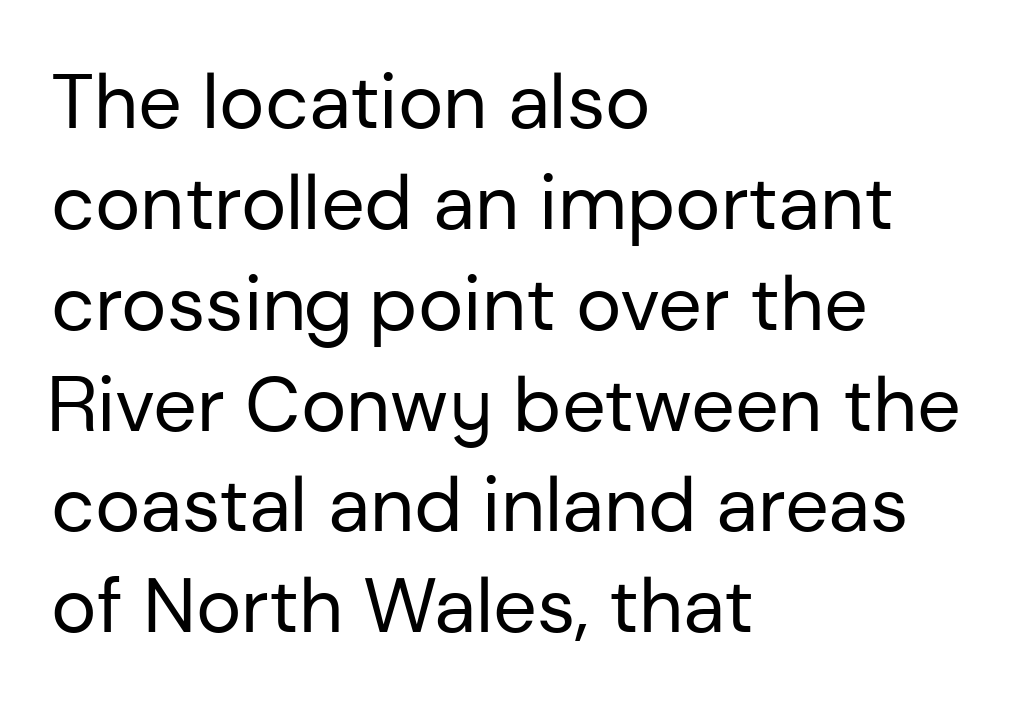
{"serif": "no", "italic": "no", "bold": "no", "weight": "regular", "width": "normal", "stroke_contrast": "low", "x_height": "medium", "monospaced": "no", "underline": "no", "align": "left", "line_spacing": "normal", "line_spacing_ratio": 1.31, "letter_spacing": "normal", "letter_spacing_em": 0.0, "glyph_px": 77}
